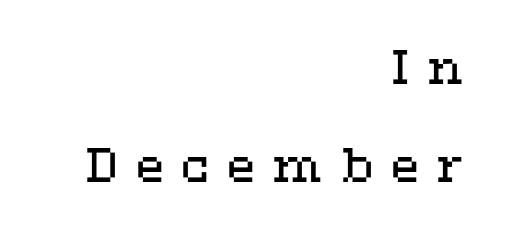
The image shows 46 px regular-weight, wide type, upright; set right-aligned, loose line spacing (2.12x), unusually wide letter spacing (+0.39 em), not underlined; medium stroke contrast and a medium x-height.
